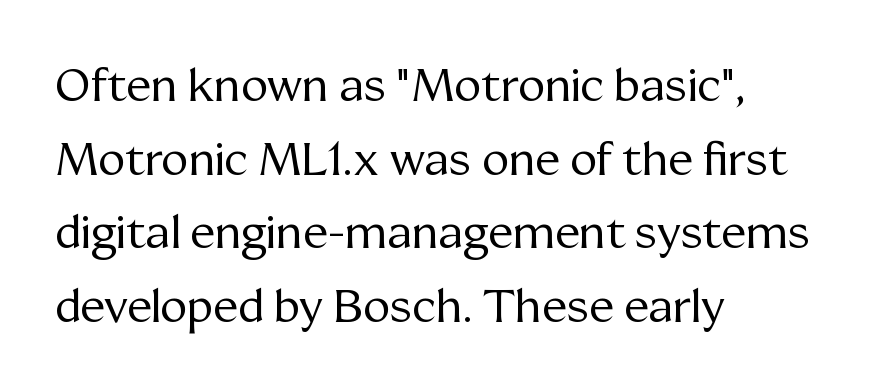
{"serif": "yes", "italic": "no", "bold": "no", "weight": "regular", "width": "normal", "stroke_contrast": "medium", "x_height": "medium", "monospaced": "no", "underline": "no", "align": "left", "line_spacing": "normal", "line_spacing_ratio": 1.6, "letter_spacing": "normal", "letter_spacing_em": 0.0, "glyph_px": 46}
